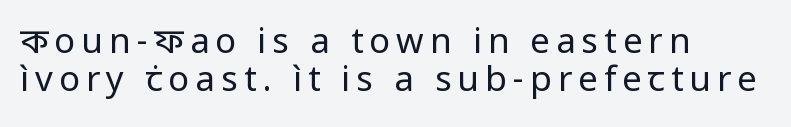
Looks like regular typesetting: each glyph gets only the width it needs. This rendering features lettering with no underline. Nothing sits at the stroke ends, so this counts as sans-serif. Weight: in the light-to-regular range. The space between consecutive lines is stingy.
